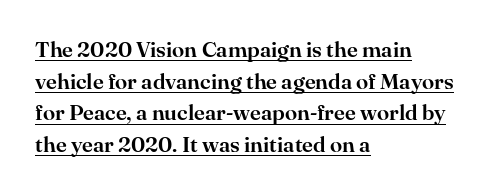
The image shows 22 px text type, upright; set left-aligned, normal line spacing (1.44x), normal letter spacing, underlined.
